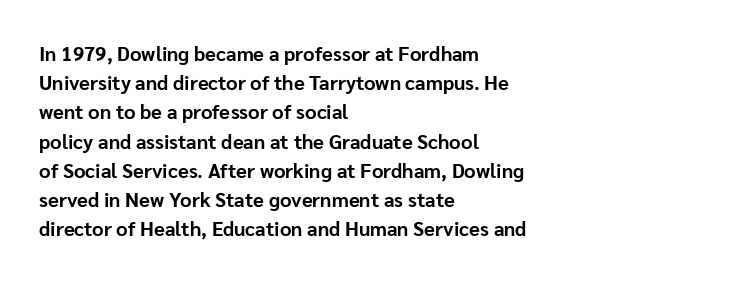
The image shows 20 px bold type, upright; set left-aligned, normal line spacing (1.46x), normal letter spacing, not underlined.
